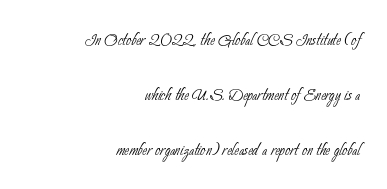
The image shows 22 px text type; set right-aligned, loose line spacing (2.5x), normal letter spacing, not underlined.
